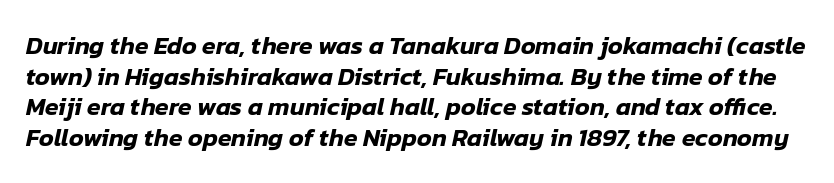
The image shows 25 px text type, italic (leaning right); set line spacing 1.23x, normal letter spacing, not underlined.
